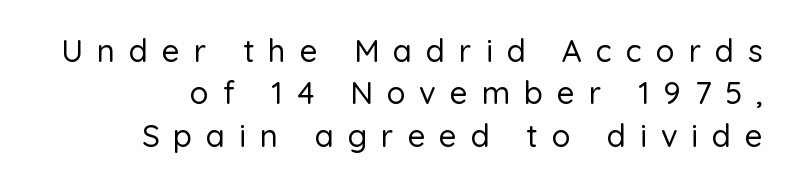
{"serif": "no", "italic": "no", "width": "normal", "stroke_contrast": "low", "x_height": "medium", "monospaced": "no", "underline": "no", "align": "right", "line_spacing": "normal", "line_spacing_ratio": 1.37, "letter_spacing": "wide", "letter_spacing_em": 0.45, "glyph_px": 31}
